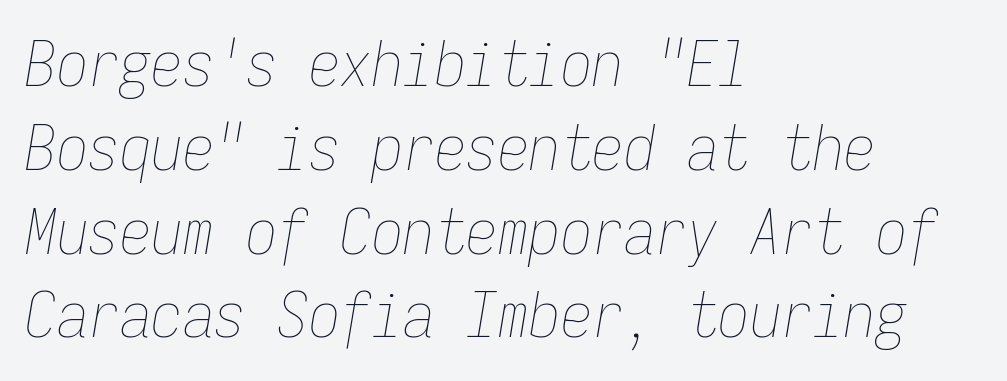
{"italic": "yes", "lean": "right", "slant_degrees": 9, "bold": "no", "weight": "thin", "width": "condensed", "stroke_contrast": "low", "x_height": "medium", "monospaced": "yes", "underline": "no", "align": "left", "line_spacing": "normal", "line_spacing_ratio": 1.33, "letter_spacing": "normal", "letter_spacing_em": 0.0, "glyph_px": 63}
